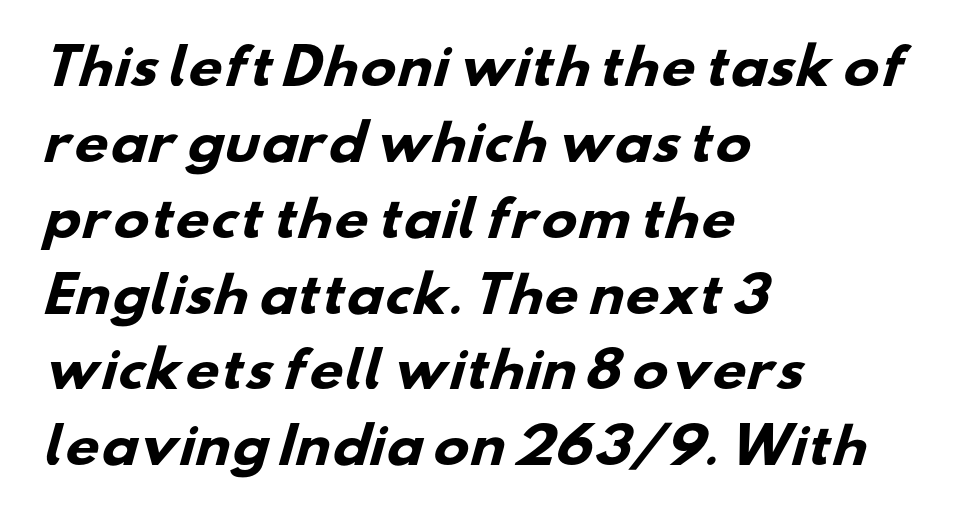
The image shows 48 px heavy, wide sans-serif type; set left-aligned, normal line spacing (1.58x), normal letter spacing, not underlined; low stroke contrast and a small x-height.
